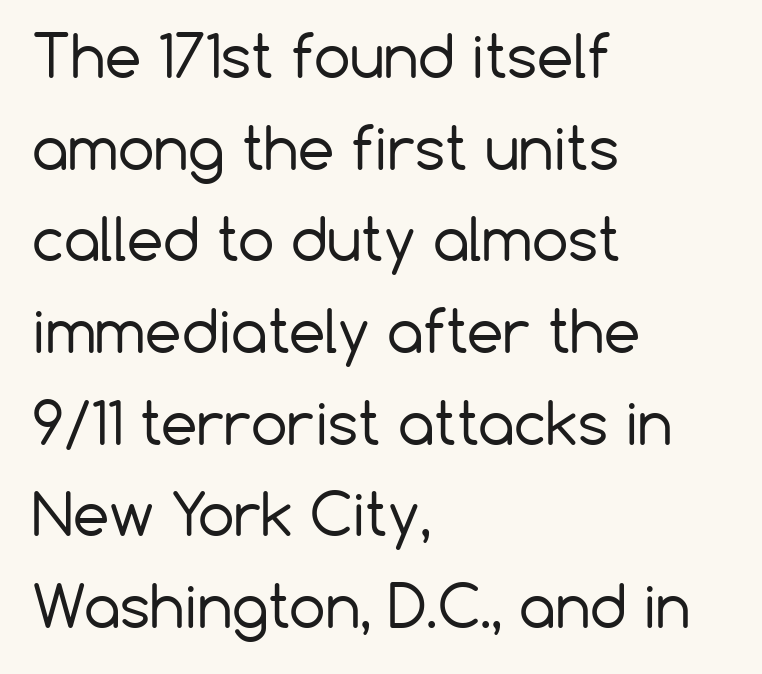
Q: Is the text bold? A: No.
Q: Is the text italic (slanted)? A: No, it is upright.
Q: Is the typeface a serif or a sans-serif typeface? A: Sans-serif.
Q: Is the text underlined? A: No.
Q: How is the paragraph aligned? A: Left-aligned.
Q: Is the spacing between letters normal or unusually wide? A: Normal.
Q: Is the spacing between lines tight, normal or loose? A: Normal.
Q: Width (condensed, normal, or wide)? A: Normal.
Q: Stroke contrast? A: Low.
Q: x-height? A: Medium.
Q: Monospaced? A: No.
